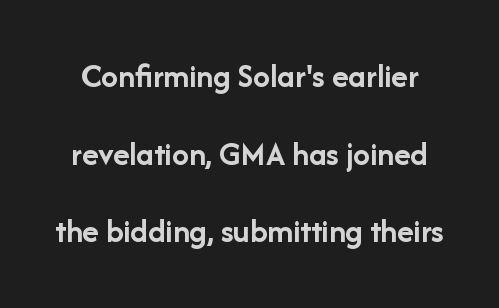
{"serif": "no", "italic": "no", "bold": "yes", "weight": "semibold", "width": "normal", "stroke_contrast": "low", "x_height": "medium", "monospaced": "no", "underline": "no", "line_spacing": "loose", "line_spacing_ratio": 2.28, "letter_spacing": "normal", "letter_spacing_em": 0.0, "glyph_px": 34}
